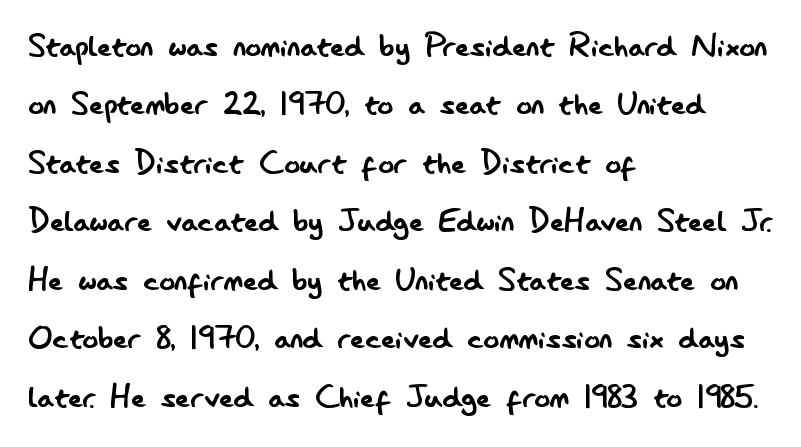
Q: Is the text bold? A: No.
Q: Is the text italic (slanted)? A: No, it is upright.
Q: Is the typeface a serif or a sans-serif typeface? A: Sans-serif.
Q: Is the text underlined? A: No.
Q: How is the paragraph aligned? A: Left-aligned.
Q: Is the spacing between letters normal or unusually wide? A: Normal.
Q: Is the spacing between lines tight, normal or loose? A: Normal.
Q: Width (condensed, normal, or wide)? A: Condensed.
Q: Stroke contrast? A: Low.
Q: x-height? A: Small.
Q: Monospaced? A: No.
